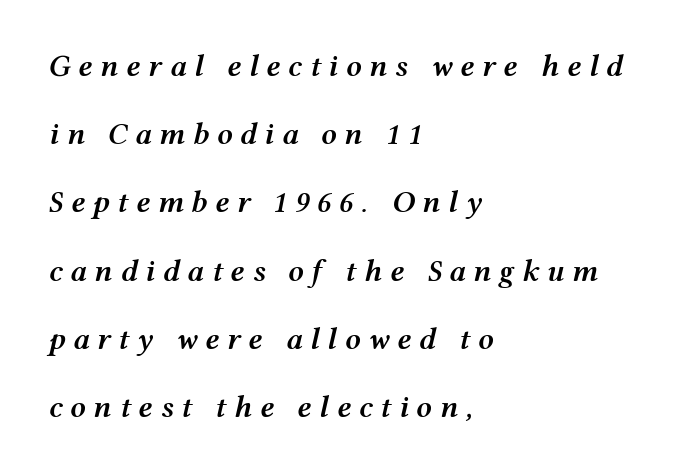
{"italic": "yes", "lean": "right", "slant_degrees": 12, "bold": "semi", "weight": "semibold", "width": "wide", "stroke_contrast": "medium", "x_height": "medium", "monospaced": "no", "underline": "no", "align": "left", "line_spacing": "loose", "line_spacing_ratio": 2.2, "letter_spacing": "wide", "letter_spacing_em": 0.24, "glyph_px": 31}
